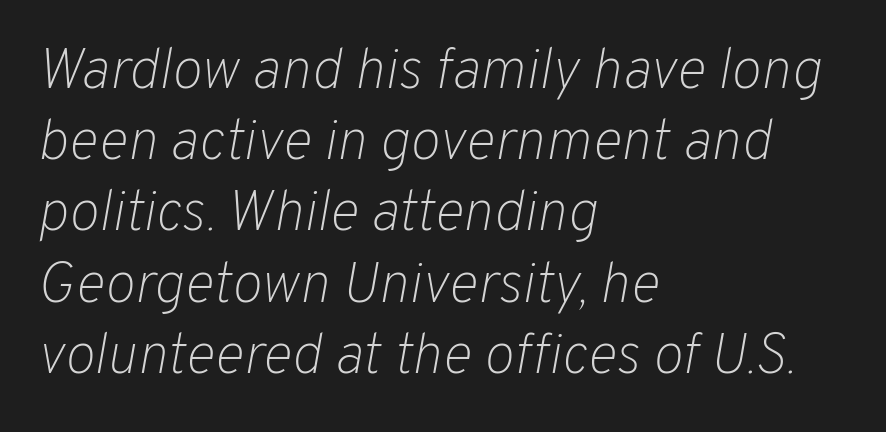
The image shows 57 px light type, italic (leaning right); set left-aligned, normal line spacing (1.25x), normal letter spacing, not underlined; low stroke contrast and a medium x-height.
